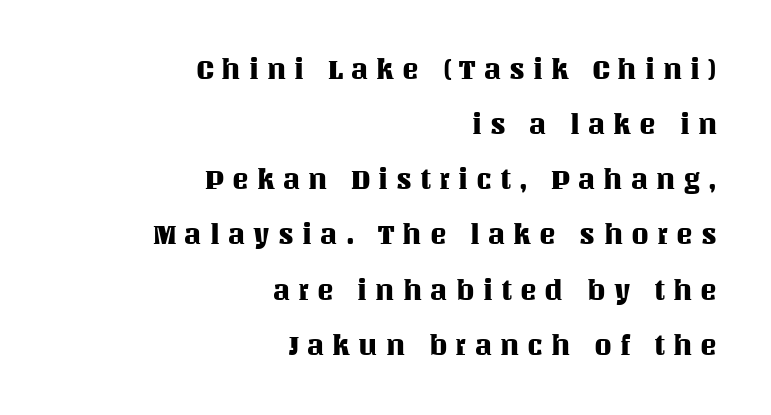
The image shows 28 px text type, upright; set right-aligned, loose line spacing (1.97x), unusually wide letter spacing (+0.29 em), not underlined; medium stroke contrast and a large x-height.
